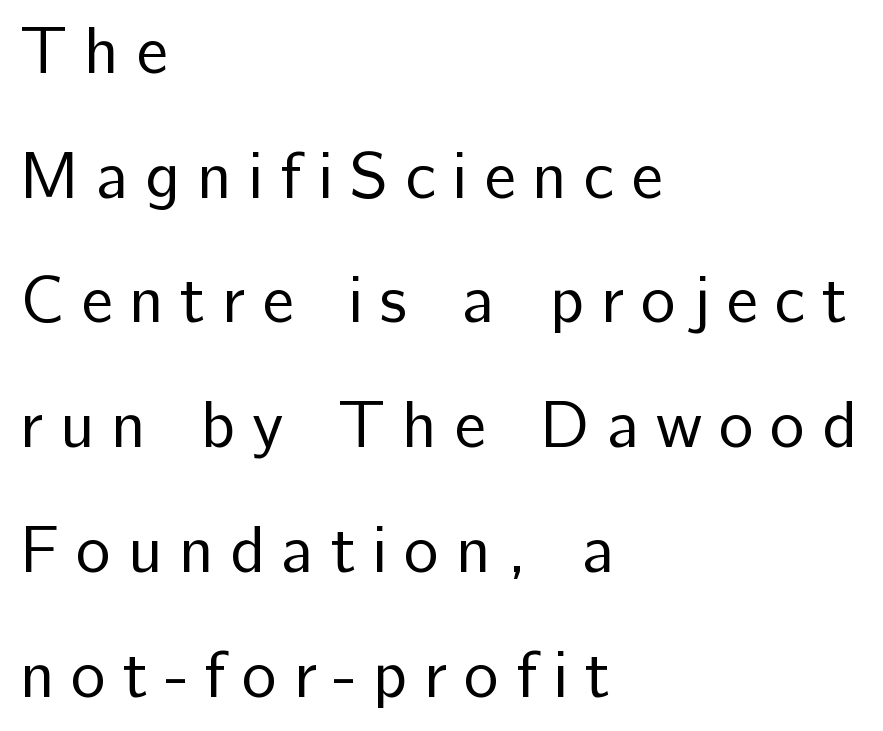
These lines have a slow, spaced-out rhythm from letter to letter. In terms of letterform style, serifs are entirely absent. Every row of glyphs begins at an identical x-position on the left. This sample has the flowing, uneven cadence of proportional lettering.
